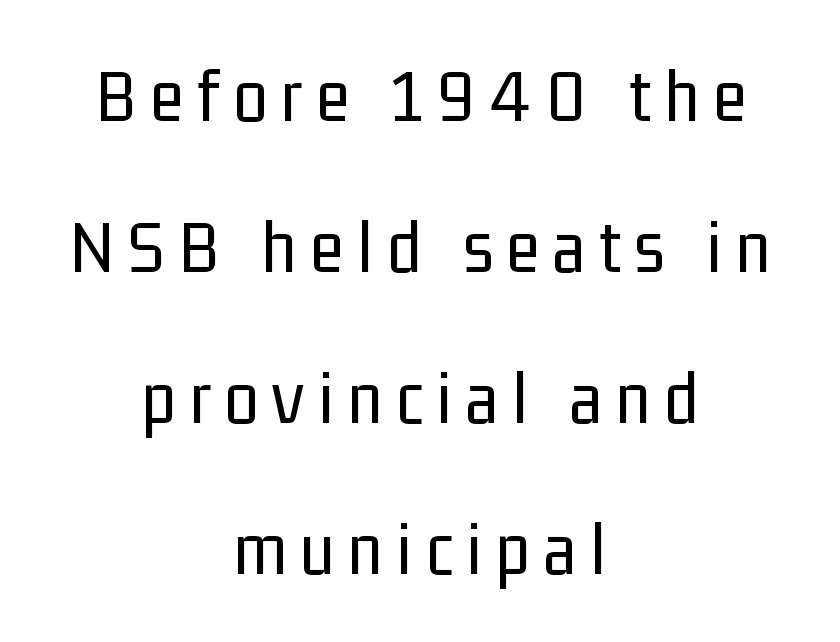
Q: Is the text bold? A: No.
Q: Is the text italic (slanted)? A: No, it is upright.
Q: Is the typeface a serif or a sans-serif typeface? A: Sans-serif.
Q: Is the text underlined? A: No.
Q: How is the paragraph aligned? A: Centered.
Q: Is the spacing between lines tight, normal or loose? A: Loose.
Q: Width (condensed, normal, or wide)? A: Condensed.
Q: Stroke contrast? A: Low.
Q: x-height? A: Medium.
Q: Monospaced? A: No.
